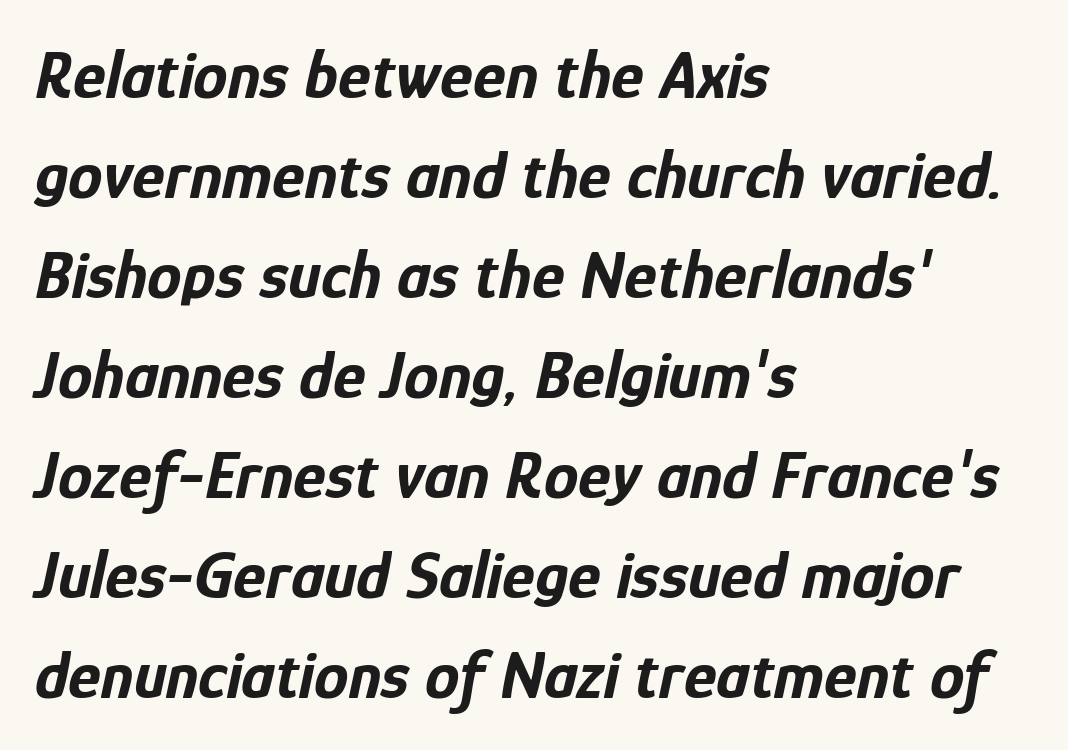
{"italic": "yes", "lean": "right", "slant_degrees": 12, "bold": "yes", "weight": "bold", "width": "condensed", "stroke_contrast": "low", "x_height": "medium", "monospaced": "no", "underline": "no", "align": "left", "line_spacing": "normal", "line_spacing_ratio": 1.45, "letter_spacing": "normal", "letter_spacing_em": 0.0, "glyph_px": 69}
